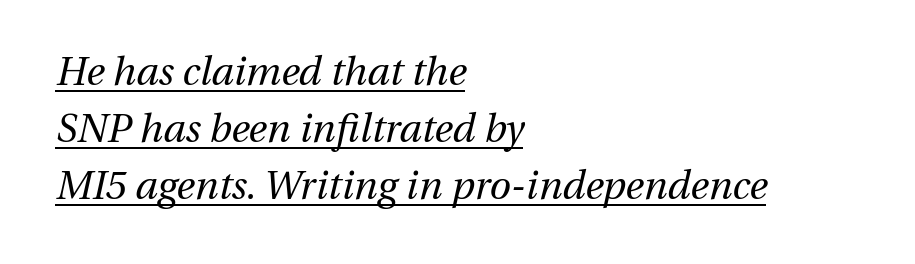
Typeset ragged right — the left edge is the straight one. The type is set solid horizontally, with unmodified tracking. Yep, that's italic — everything's leaning. Note the varied advance widths — an 'i' is clearly narrower than an 'm'.
